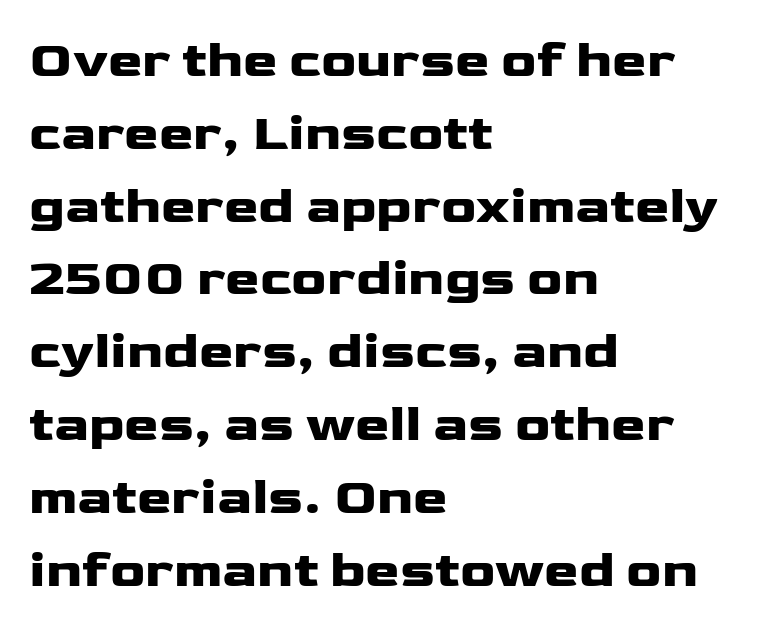
The image shows 52 px heavy, wide sans-serif type, upright; set left-aligned, normal line spacing (1.4x), normal letter spacing, not underlined; low stroke contrast and a medium x-height.
